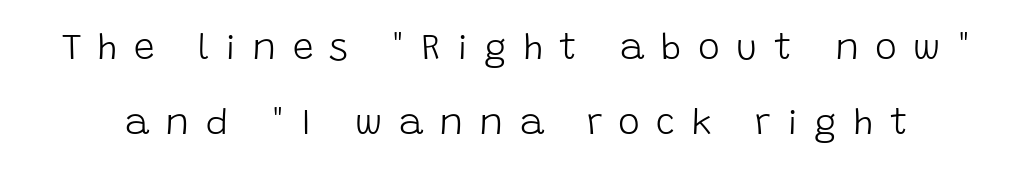
Every character sits straight up, as roman type does. Vertical stems look standard width or narrower in stroke. Proportional: the letters do not fall into vertical columns. Quick note: underline off. The glyphs in this specimen are sans serif.
